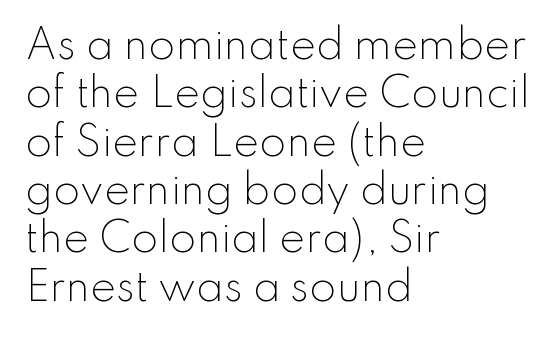
These lines are set flush left with a ragged right edge. Descender tails drop into unmarked territory. Each stroke keeps to a modest, everyday thickness or less. Tracking here is standard; glyphs follow each other at the usual distance. Style check: upright. Note the varied advance widths — an 'i' is clearly narrower than an 'm'.
